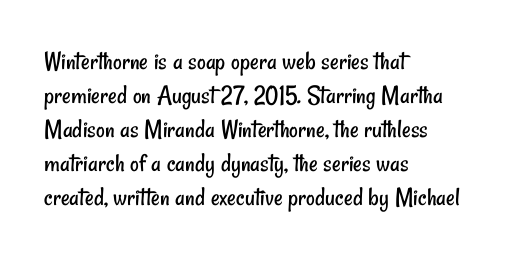
The lines sit at an ordinary, default distance from one another. Nothing heavy about these letters — not bold at all. Underlining? Definitely not there. Left-aligned paragraph, ragged on the right.
